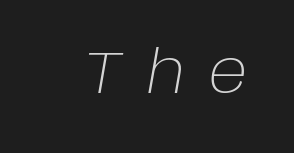
Q: Is the text bold? A: No.
Q: Is the text italic (slanted)? A: Yes, it leans right by about 10 degrees.
Q: Is the text underlined? A: No.
Q: Is the spacing between letters normal or unusually wide? A: Unusually wide.
Q: Width (condensed, normal, or wide)? A: Normal.
Q: Stroke contrast? A: Low.
Q: x-height? A: Large.
Q: Monospaced? A: No.
